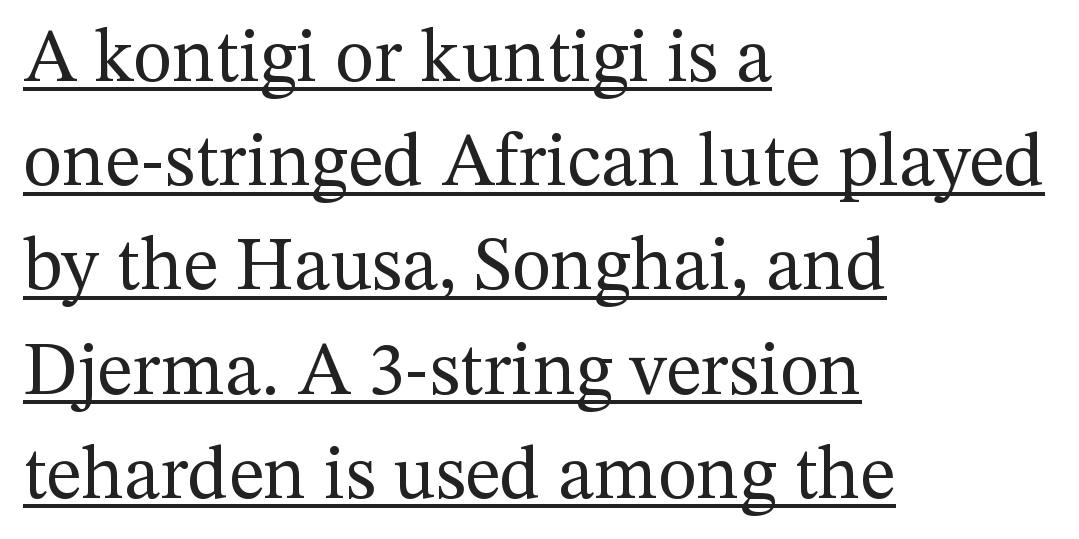
{"serif": "yes", "italic": "no", "bold": "no", "weight": "regular", "width": "normal", "stroke_contrast": "medium", "x_height": "medium", "monospaced": "no", "underline": "yes", "align": "left", "line_spacing": "normal", "line_spacing_ratio": 1.39, "letter_spacing": "normal", "letter_spacing_em": 0.0, "glyph_px": 75}
